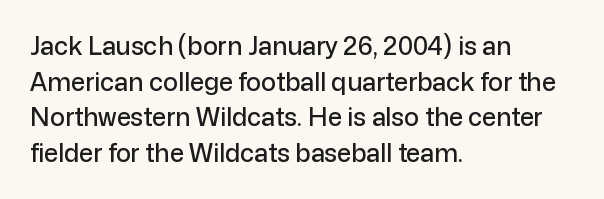
The image shows 25 px text type, upright; set left-aligned, normal line spacing (1.43x), normal letter spacing, not underlined.
